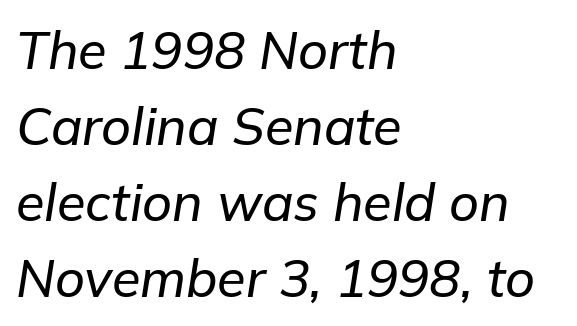
The image shows 52 px text type, italic (leaning right); set left-aligned, normal line spacing (1.46x), normal letter spacing, not underlined; low stroke contrast and a medium x-height.
